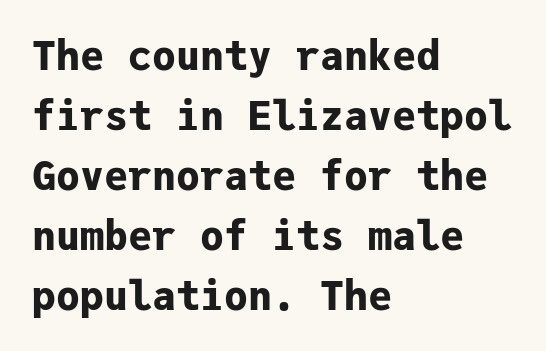
{"serif": "no", "italic": "no", "bold": "yes", "weight": "bold", "width": "normal", "stroke_contrast": "low", "x_height": "medium", "monospaced": "yes", "underline": "no", "align": "left", "line_spacing": "normal", "line_spacing_ratio": 1.5, "letter_spacing": "normal", "letter_spacing_em": 0.0, "glyph_px": 40}
